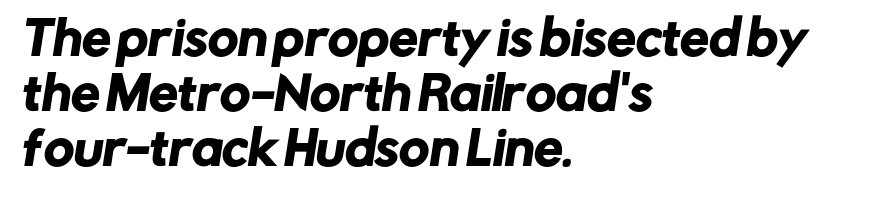
The image shows 46 px sans-serif type; set left-aligned, line spacing 1.2x, normal letter spacing, not underlined; low stroke contrast and a medium x-height.
